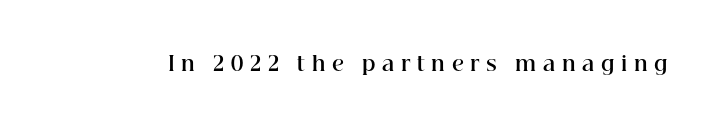
The image shows 20 px bold type, upright; set unusually wide letter spacing (+0.33 em), not underlined.
